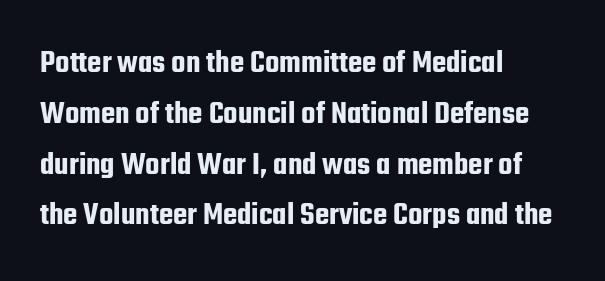
The image shows 33 px condensed sans-serif type, upright; set left-aligned, normal line spacing (1.54x), normal letter spacing, not underlined; low stroke contrast and a medium x-height.
